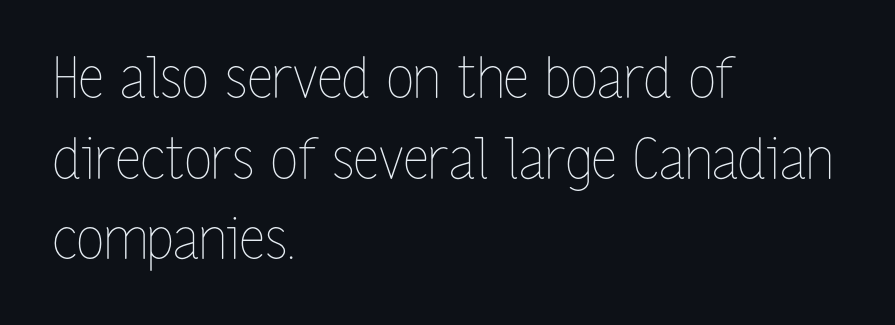
Compared with typical body copy, the letter spacing here is the same. Decoration check: the copy has no underline. Think of a printed novel: that variable character pitch is what you see here. Nope, not italic — everything's standing straight. If you measured baseline to baseline, you'd find a middling distance.
